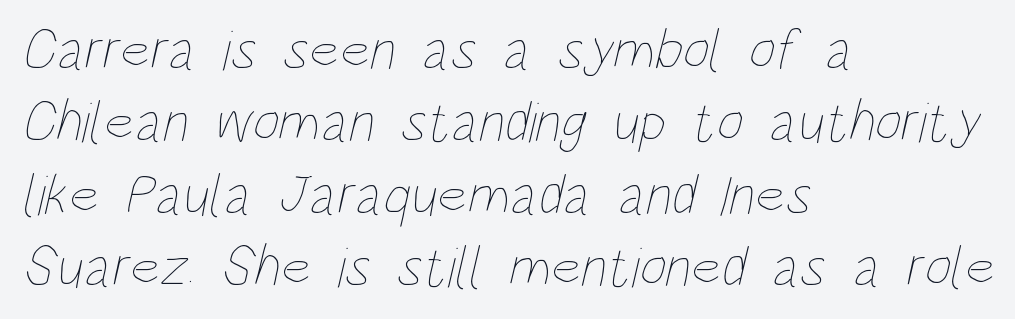
{"bold": "no", "weight": "thin", "width": "condensed", "stroke_contrast": "low", "x_height": "large", "monospaced": "no", "underline": "no", "align": "left", "line_spacing": "normal", "line_spacing_ratio": 1.25, "letter_spacing": "normal", "letter_spacing_em": 0.0, "glyph_px": 58}
